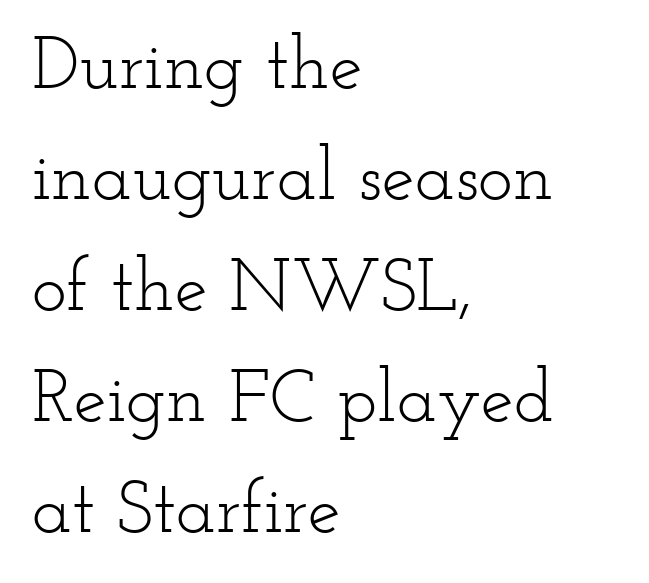
Rendered with straight, roman letterforms. Rule under the text: the space is simply empty. This sample is left-justified, so line endings fall wherever the words run out. The cut favours lightness, reaching ordinary text weight at its darkest. You can tell from the footed stems that serif type was used. The passage shown has conventional tracking throughout.
